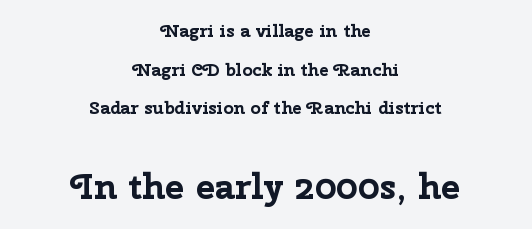
{"serif": "no", "italic": "no", "bold": "yes", "weight": "bold", "width": "normal", "stroke_contrast": "low", "x_height": "medium", "monospaced": "no", "underline": "no", "align": "center", "line_spacing": "loose", "line_spacing_ratio": 2.14, "letter_spacing": "normal", "letter_spacing_em": 0.0, "larger_block": "second", "size_ratio": 2.0, "glyph_px": 36}
